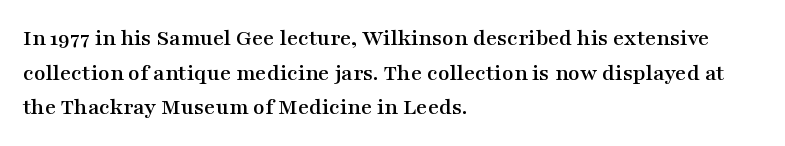
The compositor pushed each line to the left boundary. Compared with typical paragraphs, the rows here are spaced about the same. Here the glyphs are tracked normally, forming tight word shapes. Check the space under the baseline: it is left empty. You can tell it's not italic because the verticals are truly vertical.
